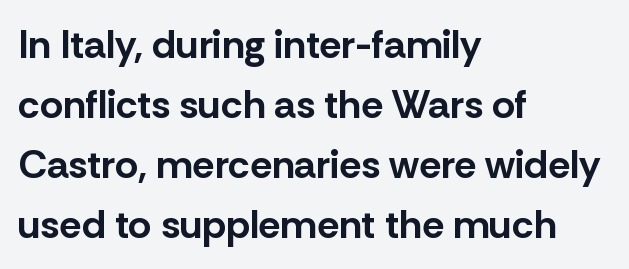
Q: Is the text bold? A: Yes.
Q: Is the text italic (slanted)? A: No, it is upright.
Q: Is the typeface a serif or a sans-serif typeface? A: Sans-serif.
Q: Is the text underlined? A: No.
Q: How is the paragraph aligned? A: Left-aligned.
Q: Is the spacing between letters normal or unusually wide? A: Normal.
Q: Is the spacing between lines tight, normal or loose? A: Normal.
Q: Width (condensed, normal, or wide)? A: Normal.
Q: Stroke contrast? A: Low.
Q: x-height? A: Medium.
Q: Monospaced? A: No.
